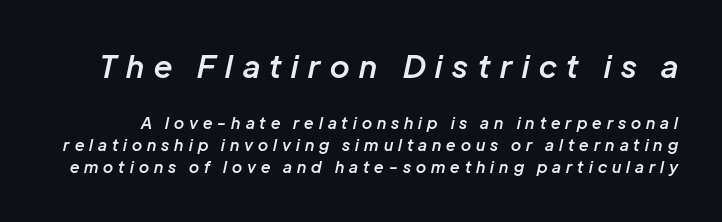
{"italic": "yes", "lean": "right", "slant_degrees": 12, "bold": "semi", "weight": "semibold", "width": "normal", "stroke_contrast": "low", "x_height": "medium", "monospaced": "no", "underline": "no", "line_spacing": "normal", "line_spacing_ratio": 1.37, "letter_spacing": "wide", "letter_spacing_em": 0.32, "larger_block": "first", "size_ratio": 1.94, "glyph_px": 31}
